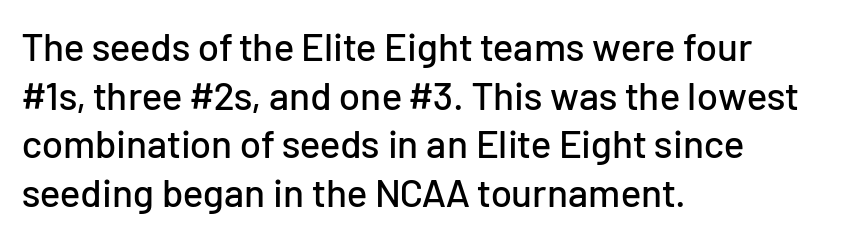
Q: Is the text italic (slanted)? A: No, it is upright.
Q: Is the typeface a serif or a sans-serif typeface? A: Sans-serif.
Q: Is the text underlined? A: No.
Q: How is the paragraph aligned? A: Left-aligned.
Q: Is the spacing between letters normal or unusually wide? A: Normal.
Q: Is the spacing between lines tight, normal or loose? A: Normal.
Q: Width (condensed, normal, or wide)? A: Normal.
Q: Stroke contrast? A: Low.
Q: x-height? A: Medium.
Q: Monospaced? A: No.
